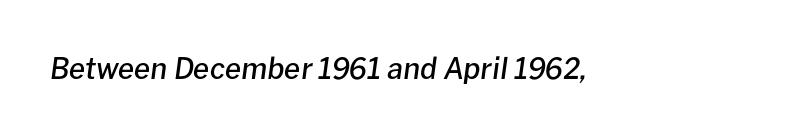
The image shows 29 px semibold type, italic (leaning right); set normal letter spacing, not underlined; low stroke contrast and a medium x-height.
